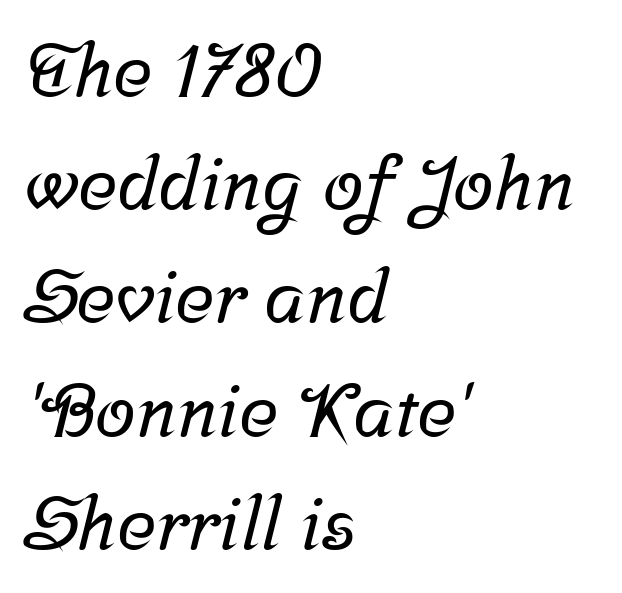
Compared with a centered layout, this one pins lines to the left instead. Is this a fixed-width face? No — the glyphs have proportional, varying widths. Caption: standard tracking, unaltered. The space beneath each line is pristine and unruled.
